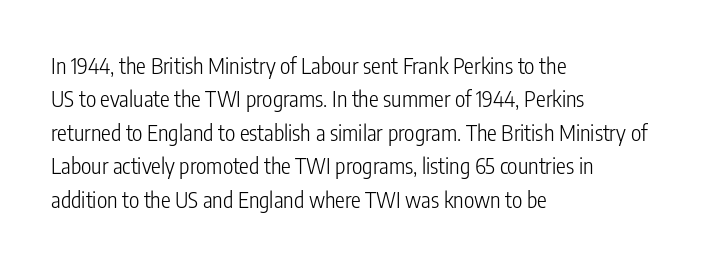
{"italic": "no", "bold": "no", "underline": "no", "align": "left", "line_spacing": "normal", "line_spacing_ratio": 1.52, "letter_spacing": "normal", "letter_spacing_em": 0.0, "glyph_px": 22}
